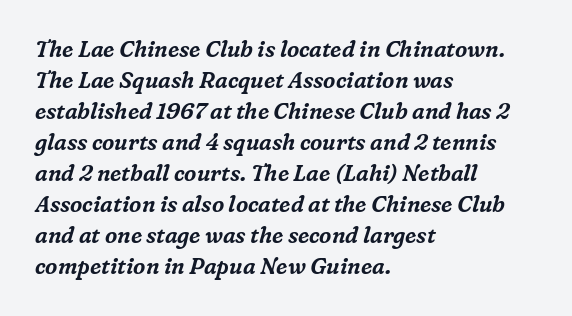
Q: Is the text italic (slanted)? A: Yes, it leans right by about 16 degrees.
Q: Is the text underlined? A: No.
Q: How is the paragraph aligned? A: Left-aligned.
Q: Is the spacing between letters normal or unusually wide? A: Normal.
Q: Is the spacing between lines tight, normal or loose? A: Normal.
